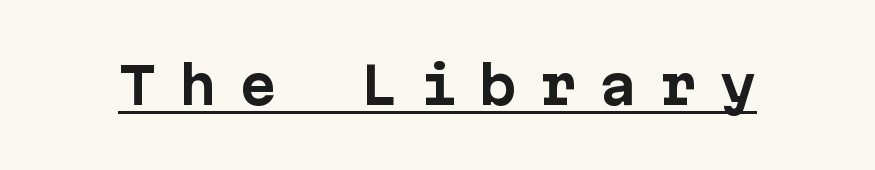
{"serif": "no", "italic": "no", "bold": "yes", "weight": "bold", "width": "normal", "stroke_contrast": "low", "x_height": "medium", "underline": "yes", "letter_spacing": "wide", "letter_spacing_em": 0.45, "glyph_px": 50}
